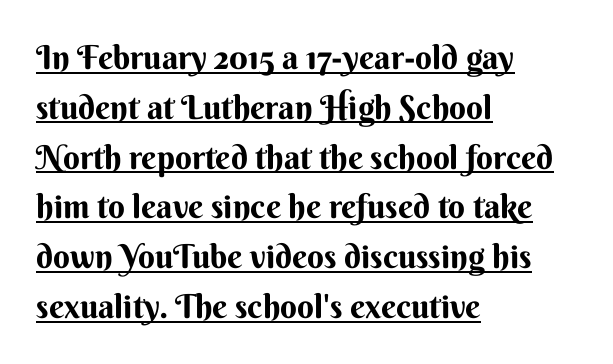
Each line of the rendering has a horizontal stroke beneath the glyphs. Is this a fixed-width face? No — the glyphs have proportional, varying widths. The lettering stays uniformly vertical, giving the passage a roman look. The leading is moderate, giving the passage an even texture. Serif or sans? Sans — the stroke terminals are bare. Every row of glyphs begins at an identical x-position on the left.
